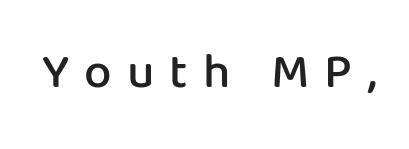
Q: Is the text bold? A: Semi-bold.
Q: Is the text italic (slanted)? A: No, it is upright.
Q: Is the typeface a serif or a sans-serif typeface? A: Sans-serif.
Q: Is the text underlined? A: No.
Q: Is the spacing between letters normal or unusually wide? A: Unusually wide.
Q: Width (condensed, normal, or wide)? A: Normal.
Q: Stroke contrast? A: Low.
Q: x-height? A: Medium.
Q: Monospaced? A: No.
